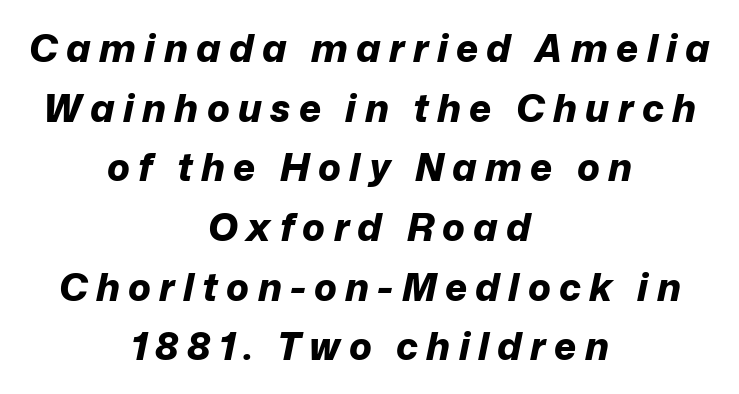
The image shows 38 px bold type, italic (leaning right); set centered, normal line spacing (1.57x), unusually wide letter spacing (+0.22 em), not underlined; low stroke contrast and a medium x-height.
